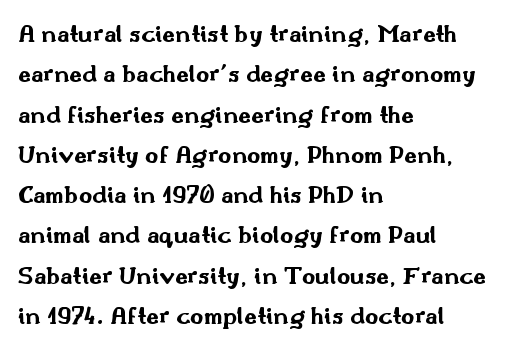
The image shows 26 px bold type, upright; set left-aligned, normal line spacing (1.55x), normal letter spacing, not underlined.
